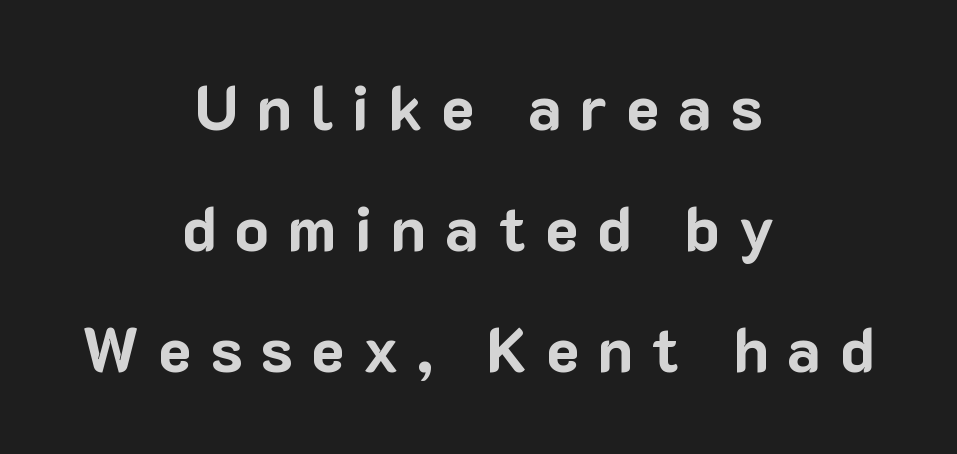
Q: Is the text bold? A: Yes.
Q: Is the text italic (slanted)? A: No, it is upright.
Q: Is the typeface a serif or a sans-serif typeface? A: Sans-serif.
Q: Is the text underlined? A: No.
Q: How is the paragraph aligned? A: Centered.
Q: Is the spacing between letters normal or unusually wide? A: Unusually wide.
Q: Is the spacing between lines tight, normal or loose? A: Loose.
Q: Width (condensed, normal, or wide)? A: Normal.
Q: Stroke contrast? A: Low.
Q: x-height? A: Medium.
Q: Monospaced? A: No.
